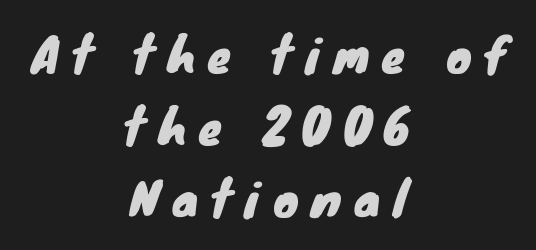
Q: Is the typeface a serif or a sans-serif typeface? A: Sans-serif.
Q: Is the text underlined? A: No.
Q: How is the paragraph aligned? A: Centered.
Q: Is the spacing between letters normal or unusually wide? A: Unusually wide.
Q: Is the spacing between lines tight, normal or loose? A: Normal.
Q: Width (condensed, normal, or wide)? A: Normal.
Q: Stroke contrast? A: Low.
Q: x-height? A: Small.
Q: Monospaced? A: No.
